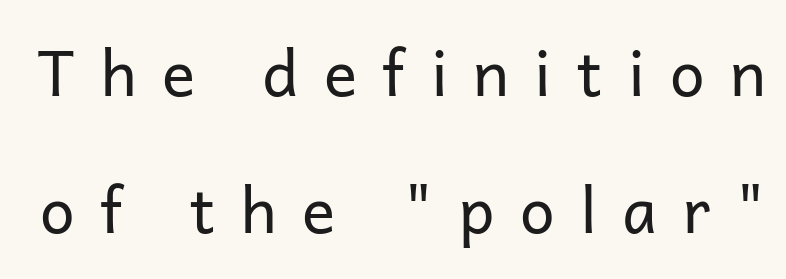
Upright lettering throughout. The face used here is a sans, in the tradition of grotesques and geometrics. This sample uses expanded letter spacing, leaving extra air between glyphs. A light-to-regular cut is what we see here. Each letter keeps its own natural width here, so spacing adapts to shape. Rows of type keep a wide berth in the vertical direction.
